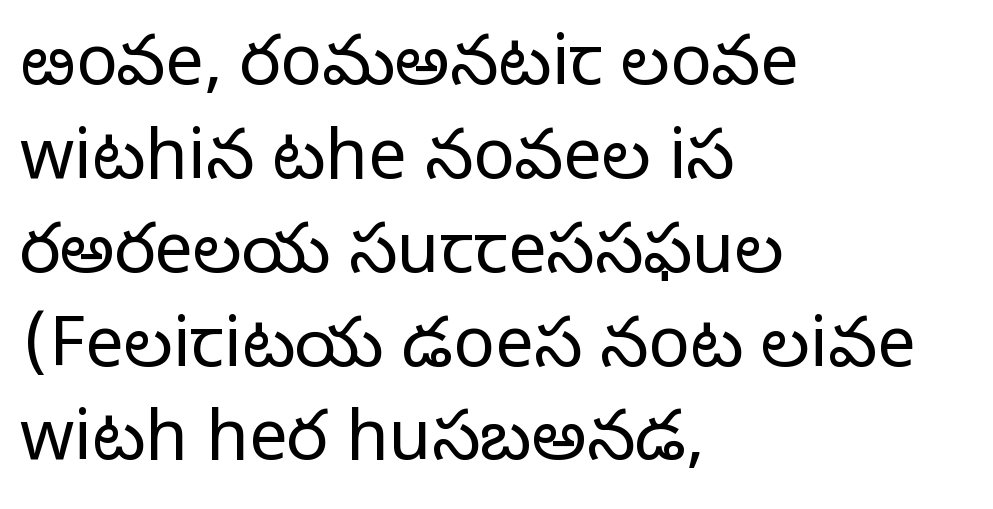
The rows are spaced the way most documents space them. Here the glyphs are tracked normally, forming tight word shapes. Unbolded letterforms with no extra heft. Classification — sans serif. The strip under each line holds only bare page. This sample has the flowing, uneven cadence of proportional lettering.
